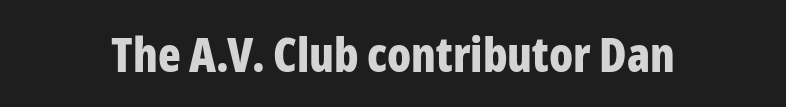
{"serif": "no", "italic": "no", "bold": "yes", "weight": "bold", "width": "condensed", "stroke_contrast": "low", "x_height": "medium", "monospaced": "no", "underline": "no", "letter_spacing": "normal", "letter_spacing_em": 0.0, "glyph_px": 47}
